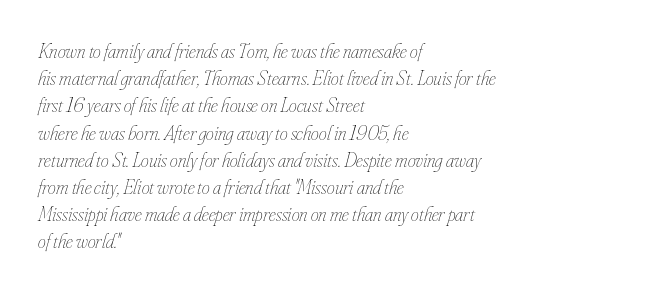
The ragged edge is on the right, which tells us the setting is flush left. Slanted lettering throughout. The passage shown stacks its lines at a standard gap. A quiet, ordinary-to-light weight characterises the typeface.
